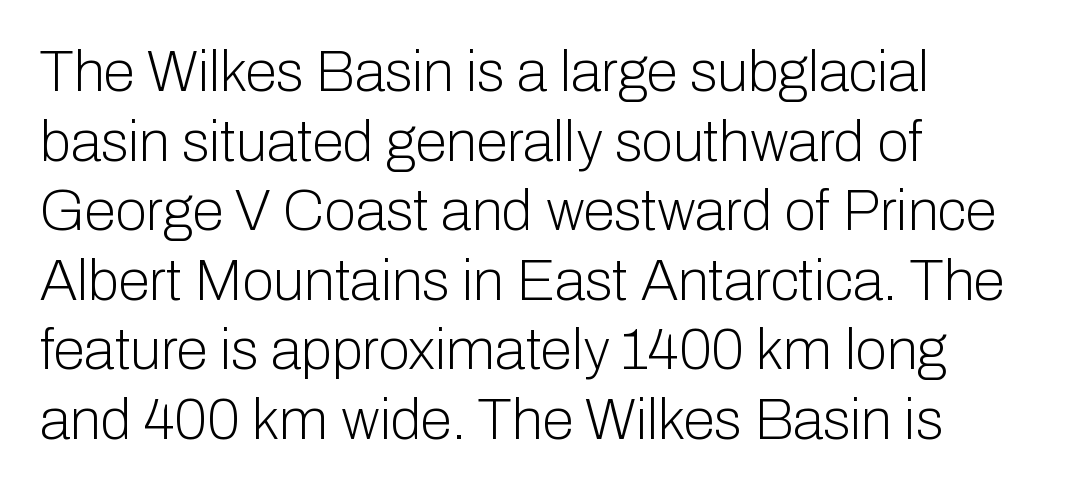
{"serif": "no", "italic": "no", "bold": "no", "weight": "light", "width": "normal", "stroke_contrast": "low", "x_height": "medium", "monospaced": "no", "underline": "no", "align": "left", "line_spacing_ratio": 1.22, "letter_spacing": "normal", "letter_spacing_em": 0.0, "glyph_px": 57}
